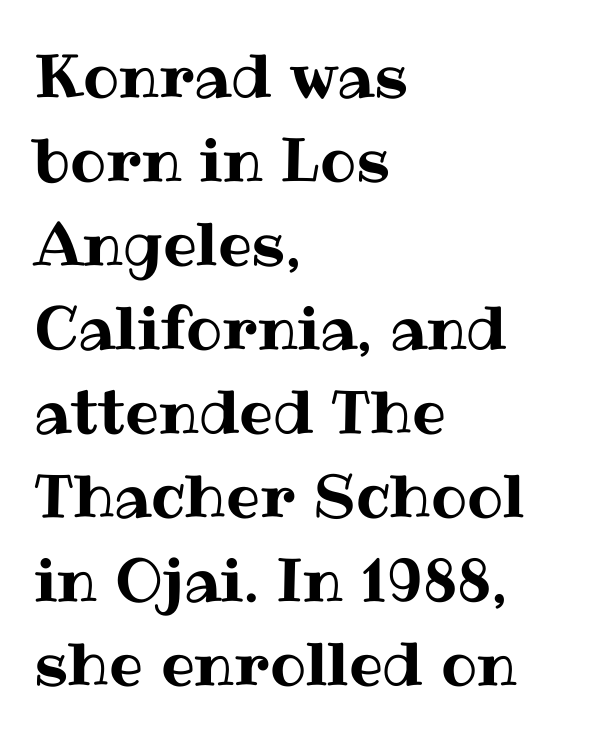
The zone under the glyphs is completely vacant. Do the characters align in a grid? No, the font is proportional. Casual observation: everything's shoved over to the left. A typesetter would call this leading conventional body-copy spacing.
